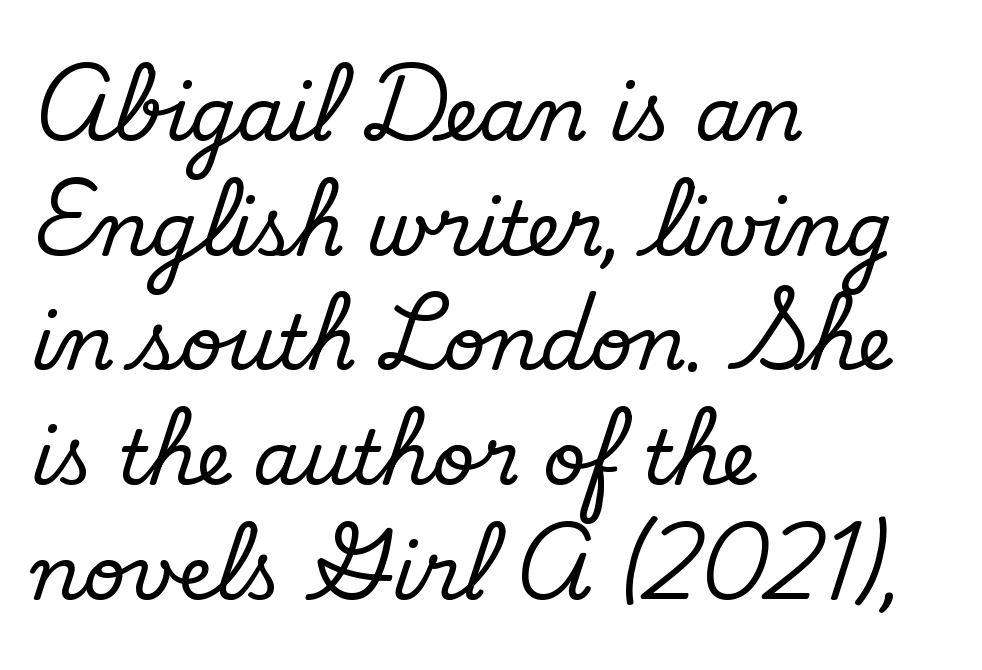
Check under the words: just untouched page. Compared with a centered layout, this one pins lines to the left instead. Weight class: somewhere from thin through regular. Nobody touched the tracking dial on this one. The font family rendered here belongs to the sans-serif group. Regular leading.
